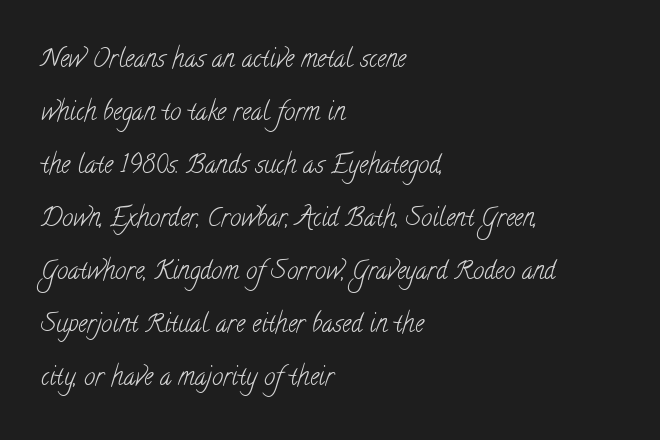
This is not heavy type; no bold has been used. There is no visible air inserted between adjacent glyphs. Honestly, the rows look like they've been pulled way apart. Descenders hang freely into open space. These lines are set flush left with a ragged right edge.
